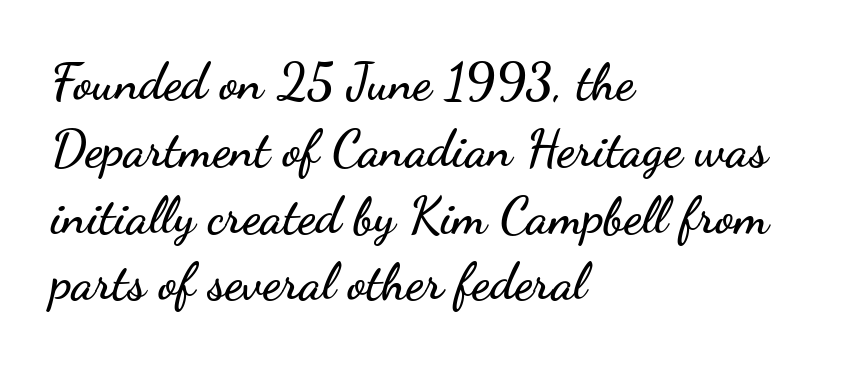
The image shows 51 px wide sans-serif type; set left-aligned, normal line spacing (1.31x), normal letter spacing, not underlined; low stroke contrast and a small x-height.
